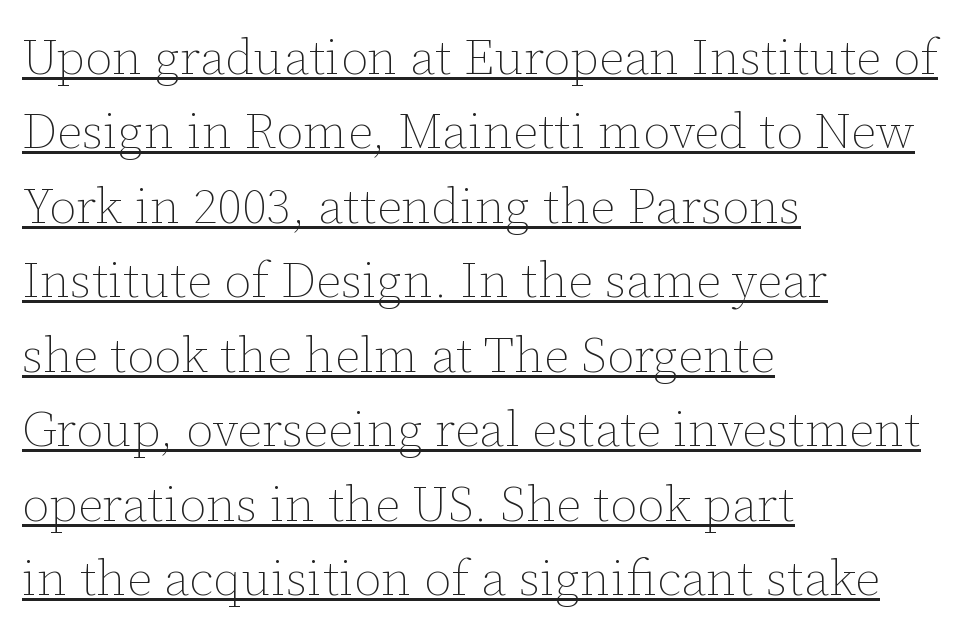
{"italic": "no", "bold": "no", "weight": "thin", "width": "normal", "stroke_contrast": "low", "x_height": "medium", "monospaced": "no", "underline": "yes", "align": "left", "line_spacing": "normal", "line_spacing_ratio": 1.49, "letter_spacing": "normal", "letter_spacing_em": 0.0, "glyph_px": 50}
